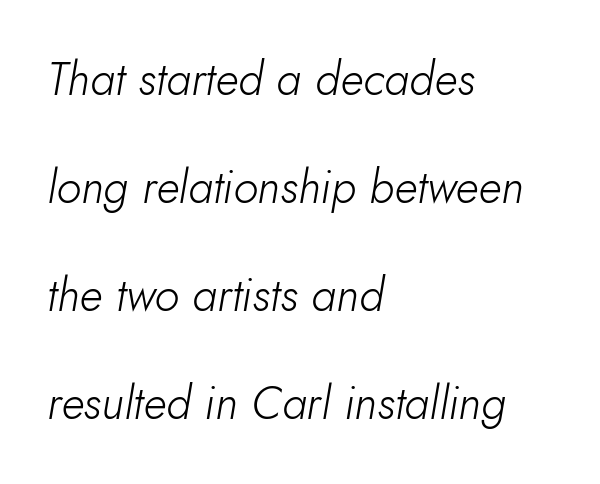
{"italic": "yes", "lean": "right", "slant_degrees": 10, "bold": "no", "weight": "light", "width": "normal", "stroke_contrast": "low", "x_height": "small", "monospaced": "no", "underline": "no", "align": "left", "line_spacing": "loose", "line_spacing_ratio": 2.35, "letter_spacing": "normal", "letter_spacing_em": 0.0, "glyph_px": 46}
